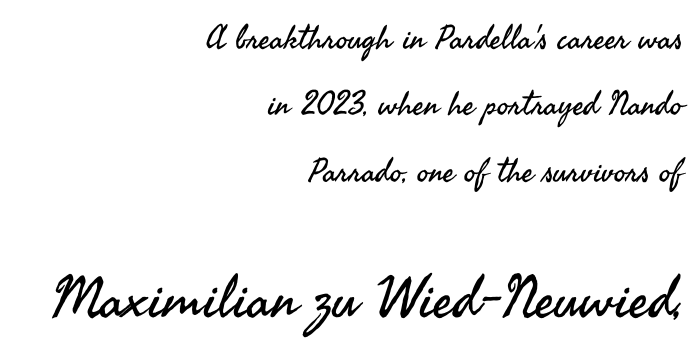
Widely set lines give the paragraph a tall, airy silhouette. The ragged edge is on the left, which tells us the setting is flush right. These lines are rendered in a variable-pitch font. The passage shown is not bold in any degree. This sample uses plain, unmodified letter spacing.
